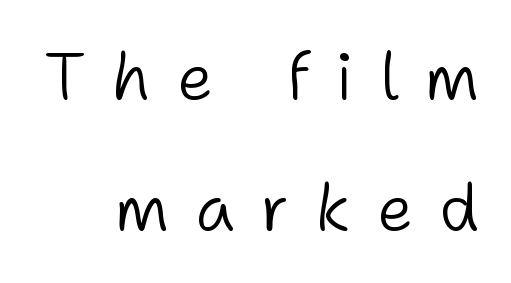
{"serif": "no", "italic": "no", "bold": "no", "weight": "light", "width": "normal", "stroke_contrast": "low", "x_height": "medium", "monospaced": "no", "underline": "no", "line_spacing": "loose", "line_spacing_ratio": 2.01, "letter_spacing": "wide", "letter_spacing_em": 0.4, "glyph_px": 65}
